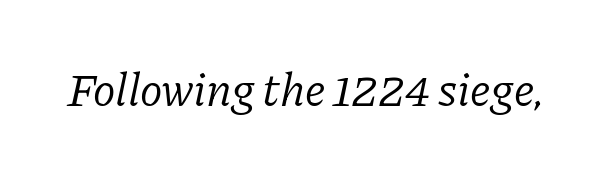
Q: Is the text bold? A: No.
Q: Is the text italic (slanted)? A: Yes, it leans right by about 11 degrees.
Q: Is the typeface a serif or a sans-serif typeface? A: Serif.
Q: Is the text underlined? A: No.
Q: Is the spacing between letters normal or unusually wide? A: Normal.
Q: Width (condensed, normal, or wide)? A: Normal.
Q: Stroke contrast? A: Low.
Q: x-height? A: Medium.
Q: Monospaced? A: No.
